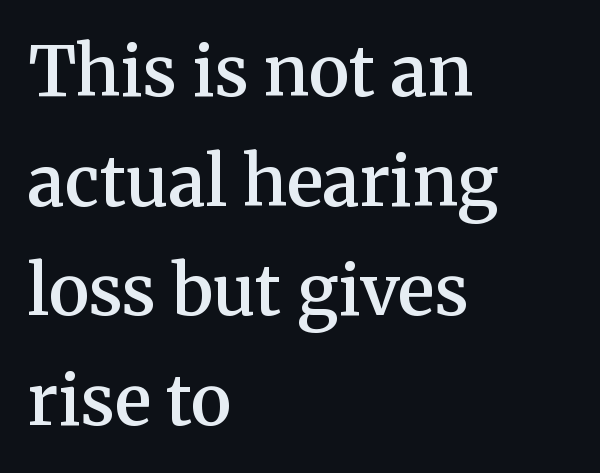
{"serif": "yes", "italic": "no", "bold": "semi", "weight": "semibold", "width": "normal", "stroke_contrast": "medium", "x_height": "medium", "monospaced": "no", "underline": "no", "align": "left", "line_spacing": "normal", "line_spacing_ratio": 1.59, "letter_spacing": "normal", "letter_spacing_em": 0.0, "glyph_px": 69}
